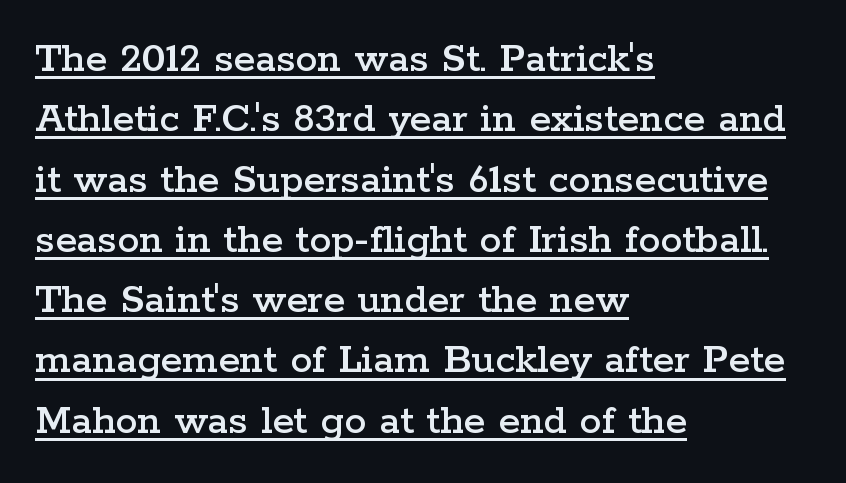
This sample is left-justified, so line endings fall wherever the words run out. A normal amount of white space separates one row of letters from the next. Proportional: the letters do not fall into vertical columns. There is no visible air inserted between adjacent glyphs.
